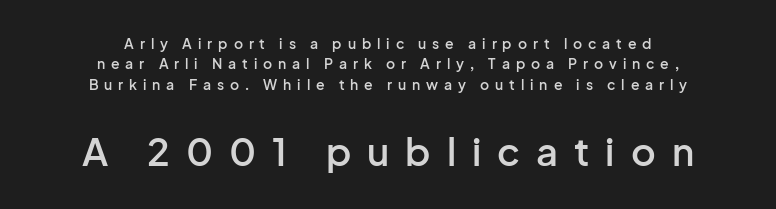
The image shows 38 px semibold sans-serif type, upright; set centered, normal line spacing (1.46x), unusually wide letter spacing (+0.42 em), not underlined; the second (bottom) block is 2.71x larger; low stroke contrast and a medium x-height.
